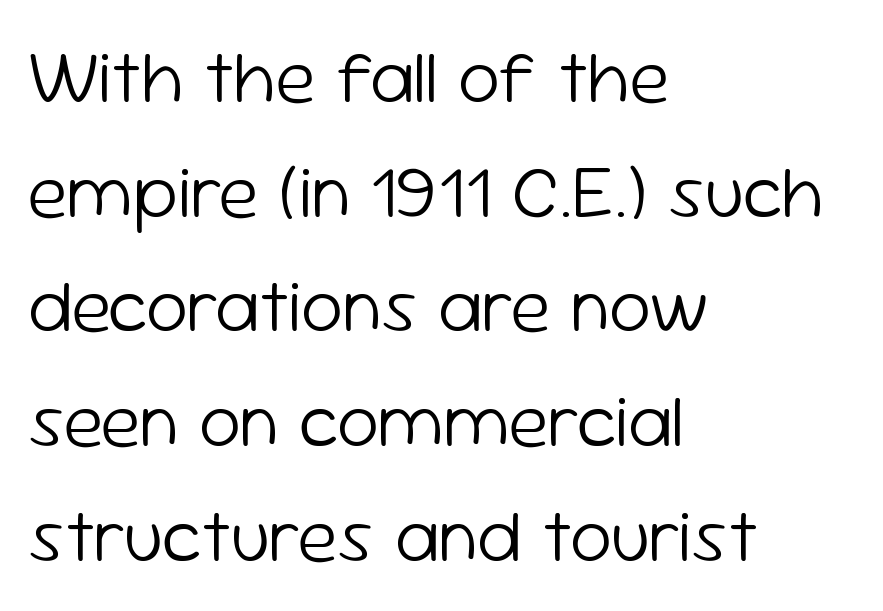
Q: Is the text bold? A: No.
Q: Is the text italic (slanted)? A: No, it is upright.
Q: Is the typeface a serif or a sans-serif typeface? A: Sans-serif.
Q: Is the text underlined? A: No.
Q: How is the paragraph aligned? A: Left-aligned.
Q: Is the spacing between letters normal or unusually wide? A: Normal.
Q: Is the spacing between lines tight, normal or loose? A: Normal.
Q: Width (condensed, normal, or wide)? A: Normal.
Q: Stroke contrast? A: Low.
Q: x-height? A: Medium.
Q: Monospaced? A: No.
